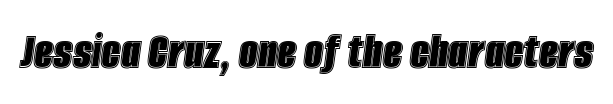
Q: Is the text italic (slanted)? A: Yes, it leans right by about 8 degrees.
Q: Is the text underlined? A: No.
Q: Is the spacing between letters normal or unusually wide? A: Normal.
Q: Width (condensed, normal, or wide)? A: Condensed.
Q: x-height? A: Large.
Q: Monospaced? A: No.
